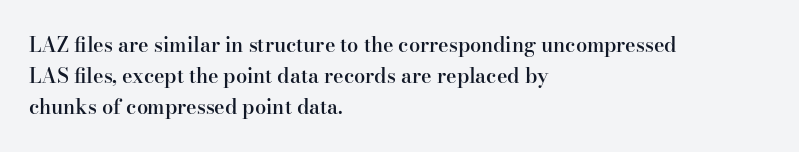
The image shows 20 px text type, upright; set left-aligned, normal line spacing (1.56x), normal letter spacing, not underlined.
